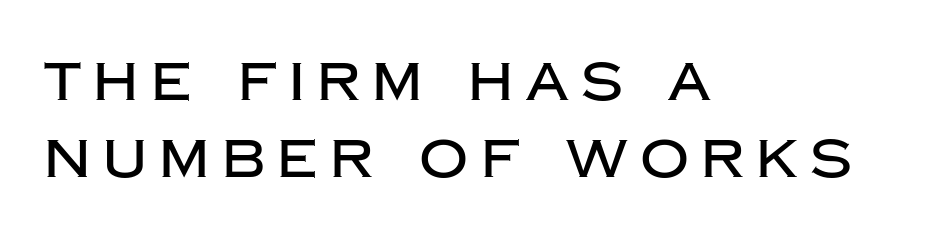
The image shows 54 px sans-serif type, upright; set left-aligned, normal line spacing (1.43x), unusually wide letter spacing (+0.23 em), not underlined; low stroke contrast and a large x-height.
